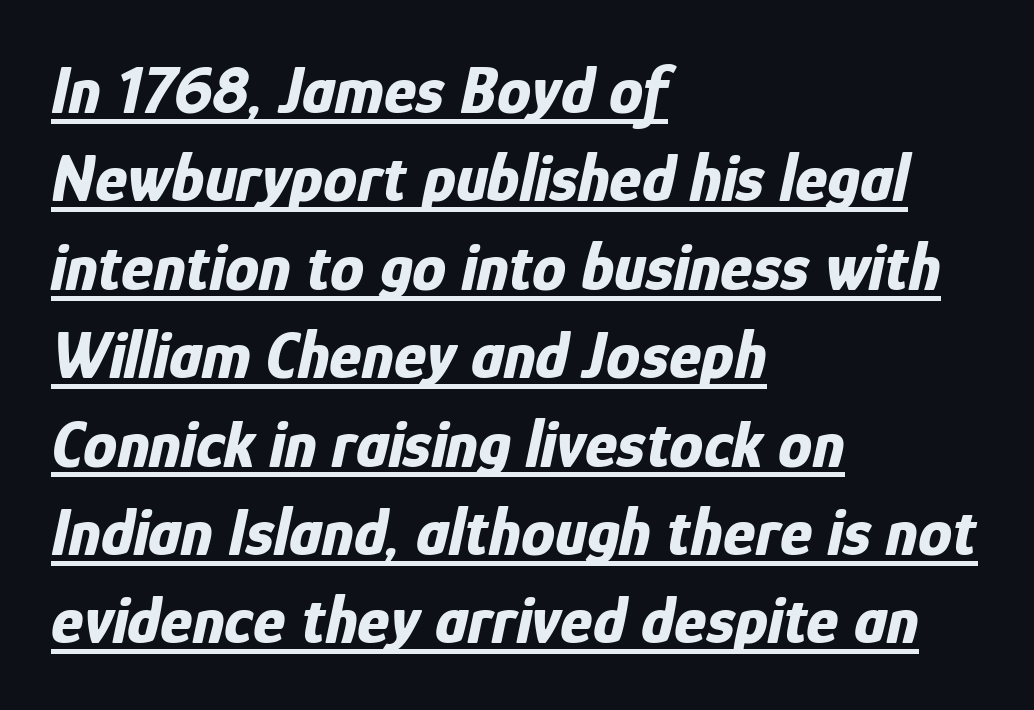
The image shows 68 px bold, condensed type, italic (leaning right); set left-aligned, normal line spacing (1.3x), normal letter spacing, underlined; low stroke contrast and a medium x-height.
